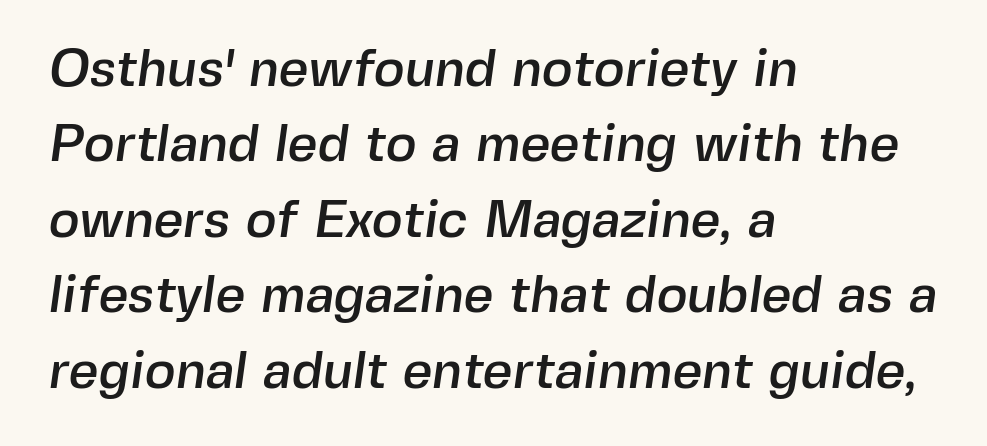
The typeface chosen for these lines omits serifs. If you drew a ruler down the left edge, every line would touch it. Words appear dense and cohesive because spacing is normal. Clear beneath every line of the passage. This block has exactly the height ordinary leading produces. Character widths vary here, with narrow letters taking less room than wide ones.
